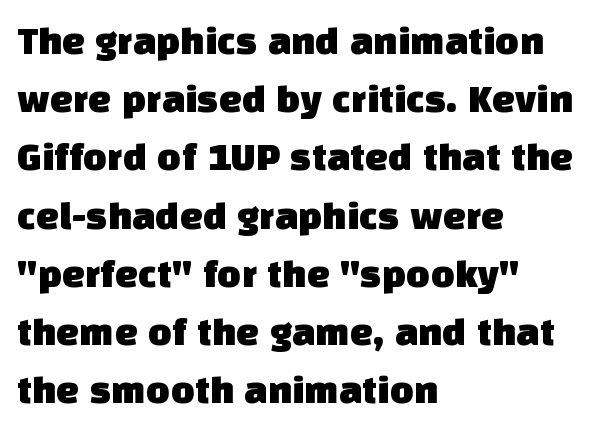
{"serif": "no", "width": "normal", "stroke_contrast": "low", "x_height": "large", "monospaced": "no", "underline": "no", "align": "left", "line_spacing": "normal", "line_spacing_ratio": 1.42, "letter_spacing": "normal", "letter_spacing_em": 0.0, "glyph_px": 41}
